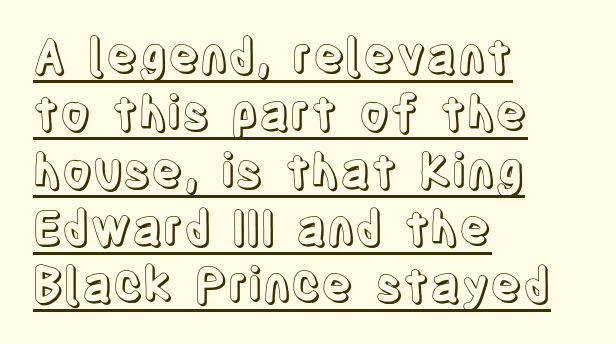
The image shows 47 px condensed type, upright; set left-aligned, line spacing 1.22x, normal letter spacing, underlined; a large x-height.
